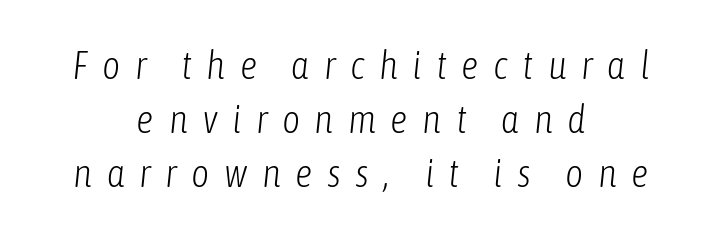
This sample uses an oblique cut, with every glyph tilted off the vertical. Horizontally, the lines are justified to the midpoint only. The tracking reads as deliberately expanded to a designer's eye. Is this a fixed-width face? No — the glyphs have proportional, varying widths.
